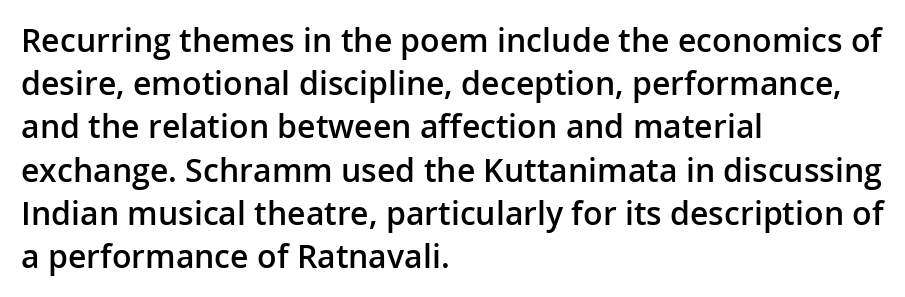
Characters follow at the spacing the type designer built in. Summary of weight: moderately heavy, a semibold. Left-aligned paragraph, ragged on the right. The letters advance in unequal steps, a hallmark of proportional type. Do the letters lean? They stand straight.
